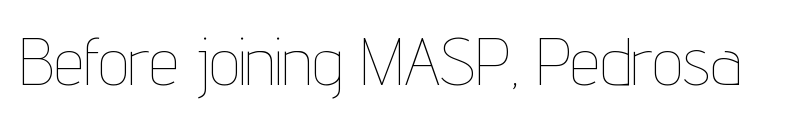
Q: Is the text bold? A: No.
Q: Is the text italic (slanted)? A: No, it is upright.
Q: Is the text underlined? A: No.
Q: Is the spacing between letters normal or unusually wide? A: Normal.
Q: Width (condensed, normal, or wide)? A: Condensed.
Q: Stroke contrast? A: Low.
Q: x-height? A: Medium.
Q: Monospaced? A: No.
